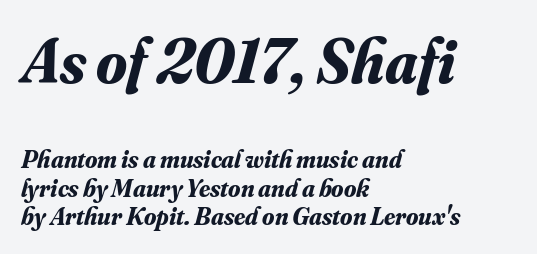
Q: Is the text bold? A: Yes.
Q: Is the text italic (slanted)? A: Yes, it leans right by about 16 degrees.
Q: Is the typeface a serif or a sans-serif typeface? A: Serif.
Q: Is the text underlined? A: No.
Q: How is the paragraph aligned? A: Left-aligned.
Q: Is the spacing between letters normal or unusually wide? A: Normal.
Q: Is the spacing between lines tight, normal or loose? A: Tight.
Q: Which block of text is set in a larger size, the first (top) or the second (bottom)? A: The first (top) one.
Q: Width (condensed, normal, or wide)? A: Normal.
Q: Stroke contrast? A: Medium.
Q: x-height? A: Small.
Q: Monospaced? A: No.
